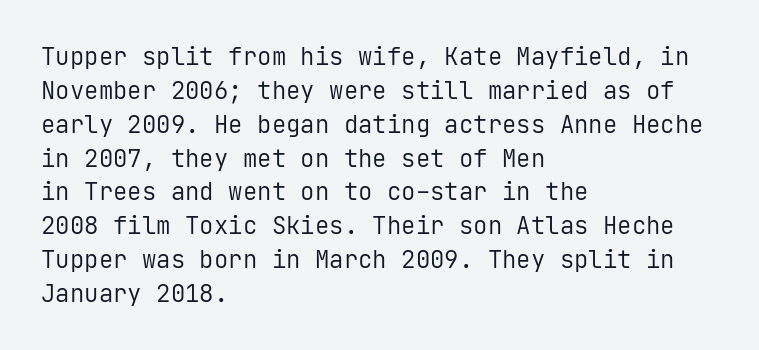
{"italic": "no", "bold": "no", "underline": "no", "align": "left", "line_spacing": "normal", "line_spacing_ratio": 1.41, "letter_spacing": "normal", "letter_spacing_em": 0.0, "glyph_px": 24}
